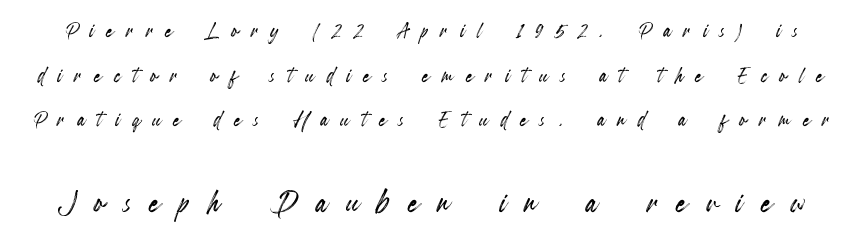
Q: Is the text italic (slanted)? A: Yes.
Q: Is the text underlined? A: No.
Q: Is the spacing between letters normal or unusually wide? A: Unusually wide.
Q: Is the spacing between lines tight, normal or loose? A: Normal.
Q: Which block of text is set in a larger size, the first (top) or the second (bottom)? A: The second (bottom) one.
Q: Width (condensed, normal, or wide)? A: Condensed.
Q: x-height? A: Small.
Q: Monospaced? A: No.
